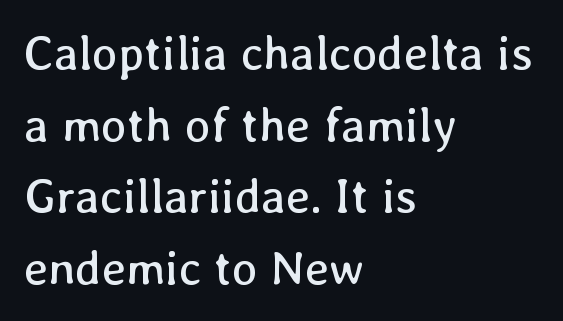
Q: Is the text bold? A: No.
Q: Is the text italic (slanted)? A: No, it is upright.
Q: Is the text underlined? A: No.
Q: How is the paragraph aligned? A: Left-aligned.
Q: Is the spacing between letters normal or unusually wide? A: Normal.
Q: Is the spacing between lines tight, normal or loose? A: Normal.
Q: Width (condensed, normal, or wide)? A: Normal.
Q: Stroke contrast? A: Low.
Q: x-height? A: Medium.
Q: Monospaced? A: No.
